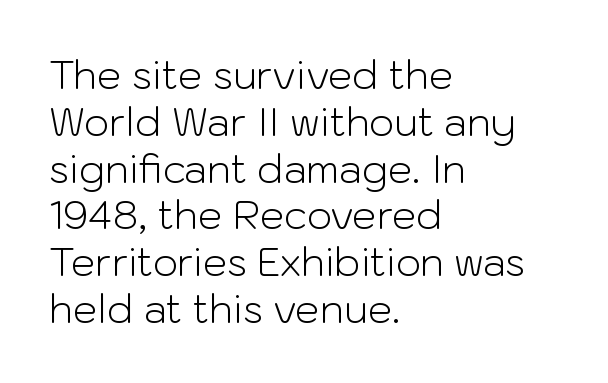
{"serif": "no", "italic": "no", "bold": "no", "weight": "light", "width": "normal", "stroke_contrast": "low", "x_height": "medium", "monospaced": "no", "underline": "no", "align": "left", "line_spacing_ratio": 1.2, "letter_spacing": "normal", "letter_spacing_em": 0.0, "glyph_px": 39}
